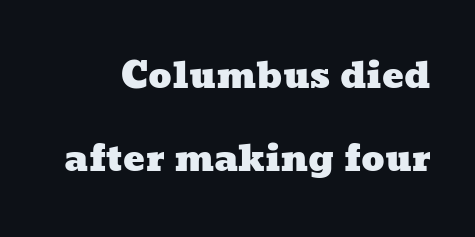
{"width": "wide", "stroke_contrast": "low", "x_height": "medium", "monospaced": "no", "underline": "no", "line_spacing": "loose", "line_spacing_ratio": 2.3, "letter_spacing": "normal", "letter_spacing_em": 0.0, "glyph_px": 36}
